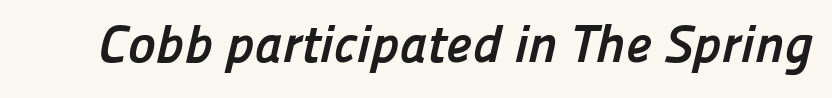
{"serif": "no", "bold": "yes", "weight": "semibold", "width": "normal", "stroke_contrast": "low", "x_height": "medium", "monospaced": "no", "underline": "no", "letter_spacing": "normal", "letter_spacing_em": 0.0, "glyph_px": 53}
